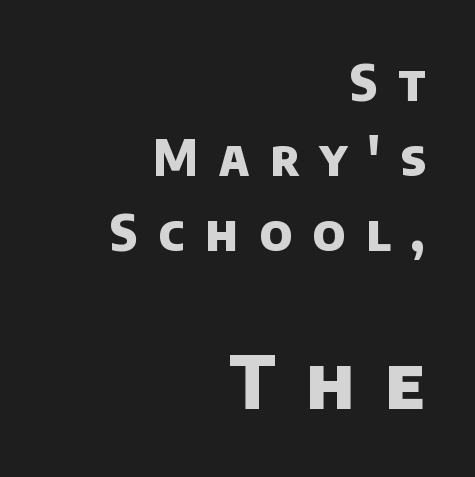
The following chunk of copy outweighs the initial chunk in type size. A student would call this right alignment; a typographer would say flush right, rag left. The tracking jumps out immediately: characters are airy and widely separated. The face used here is proportionally spaced, like ordinary book or web type. Quick note: underline off. This sample keeps an unexceptional amount of space between lines.
